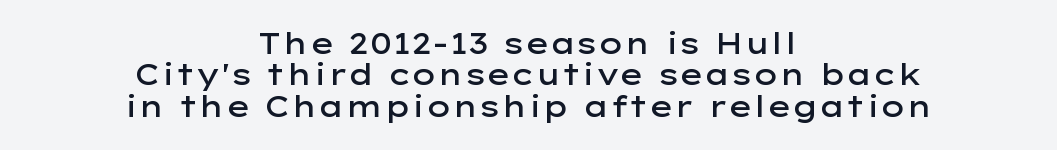
You can tell from the bare stems that sans-serif type was used. The space between consecutive lines is stingy. Just letters on the line, the space beneath them empty. This rendering uses center alignment, leaving both contours irregular but symmetric. Between one letter and the next there's only the usual sliver of space. Its strokes are somewhat broadened, the hallmark of semibold type.
